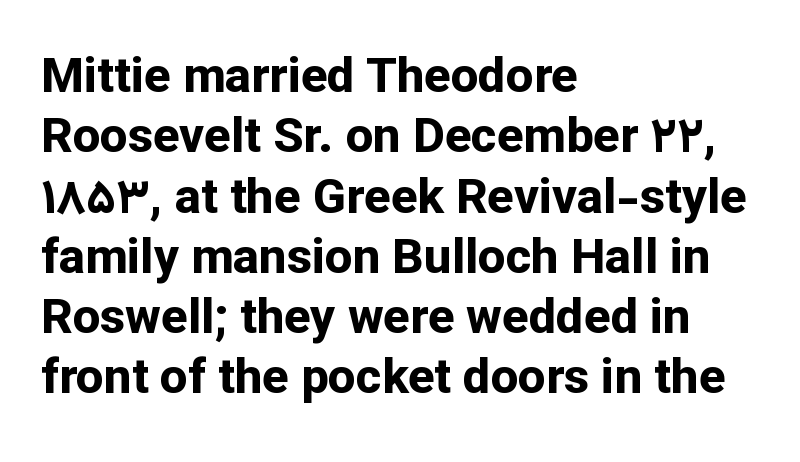
The image shows 49 px bold sans-serif type, upright; set left-aligned, line spacing 1.23x, normal letter spacing, not underlined; low stroke contrast and a medium x-height.
